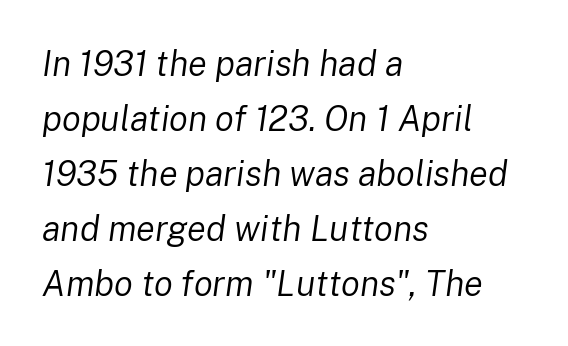
Q: Is the text bold? A: No.
Q: Is the text italic (slanted)? A: Yes, it leans right by about 8 degrees.
Q: Is the text underlined? A: No.
Q: How is the paragraph aligned? A: Left-aligned.
Q: Is the spacing between letters normal or unusually wide? A: Normal.
Q: Is the spacing between lines tight, normal or loose? A: Normal.
Q: Width (condensed, normal, or wide)? A: Normal.
Q: Stroke contrast? A: Low.
Q: x-height? A: Medium.
Q: Monospaced? A: No.
